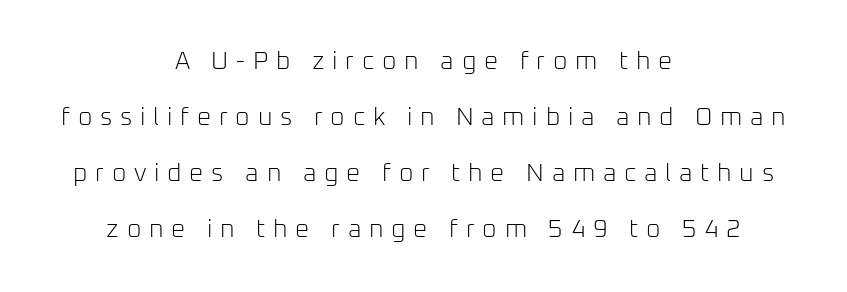
The image shows 25 px text type, upright; set centered, loose line spacing (2.24x), unusually wide letter spacing (+0.31 em), not underlined.
